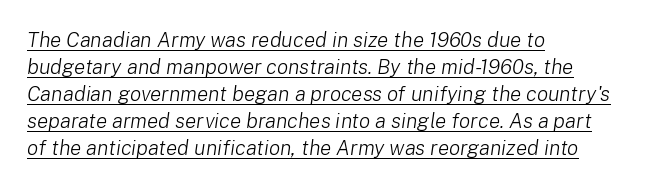
{"italic": "yes", "lean": "right", "slant_degrees": 8, "bold": "no", "underline": "yes", "align": "left", "line_spacing": "normal", "line_spacing_ratio": 1.28, "letter_spacing": "normal", "letter_spacing_em": 0.0, "glyph_px": 21}
